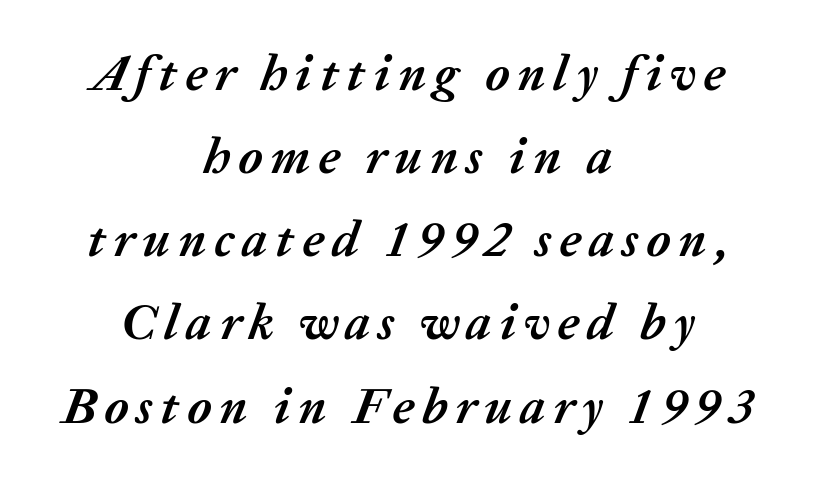
Q: Is the text bold? A: Yes.
Q: Is the text italic (slanted)? A: Yes, it leans right by about 20 degrees.
Q: Is the text underlined? A: No.
Q: How is the paragraph aligned? A: Centered.
Q: Is the spacing between lines tight, normal or loose? A: Normal.
Q: Width (condensed, normal, or wide)? A: Normal.
Q: Stroke contrast? A: Medium.
Q: x-height? A: Medium.
Q: Monospaced? A: No.
